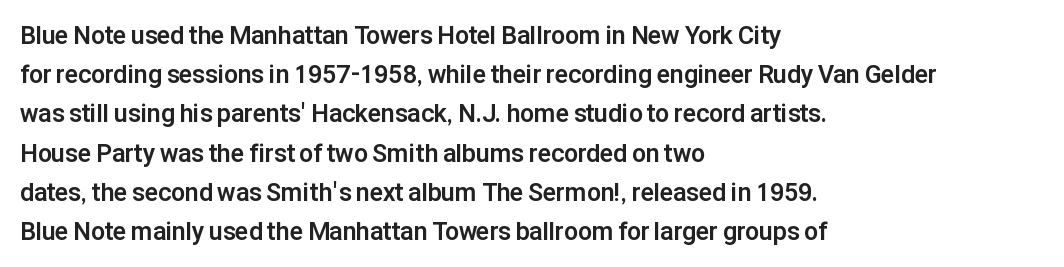
{"italic": "no", "bold": "yes", "underline": "no", "align": "left", "line_spacing": "normal", "line_spacing_ratio": 1.57, "letter_spacing": "normal", "letter_spacing_em": 0.0, "glyph_px": 25}
